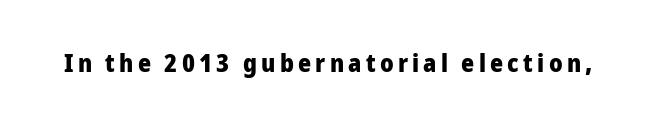
Q: Is the text bold? A: Yes.
Q: Is the text italic (slanted)? A: No, it is upright.
Q: Is the text underlined? A: No.
